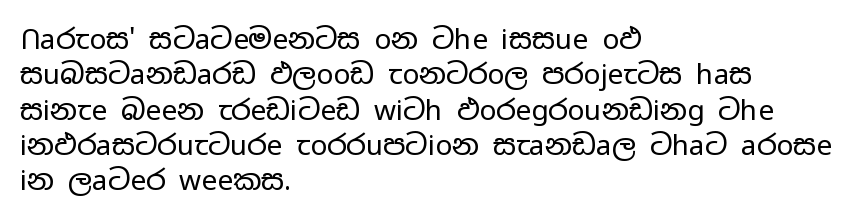
Alignment: flush left. The letters advance in unequal steps, a hallmark of proportional type. The font sits on the lighter half of the weight spectrum, regular included. The lettering holds an erect, upright posture throughout. Compared with typical paragraphs, the rows here are spaced about the same. This sample uses a sans-serif face.
